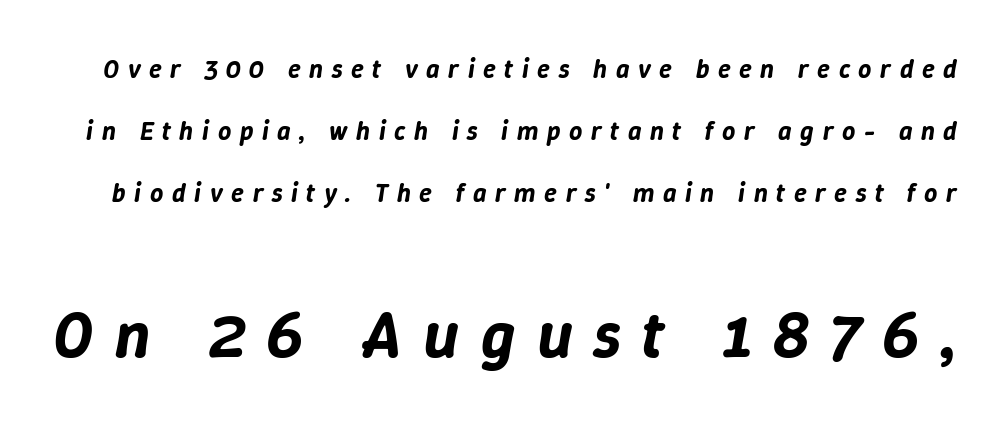
Q: Is the text italic (slanted)? A: Yes, it leans right by about 9 degrees.
Q: Is the text underlined? A: No.
Q: Is the spacing between letters normal or unusually wide? A: Unusually wide.
Q: Is the spacing between lines tight, normal or loose? A: Loose.
Q: Which block of text is set in a larger size, the first (top) or the second (bottom)? A: The second (bottom) one.
Q: Width (condensed, normal, or wide)? A: Normal.
Q: Stroke contrast? A: Low.
Q: x-height? A: Medium.
Q: Monospaced? A: No.
